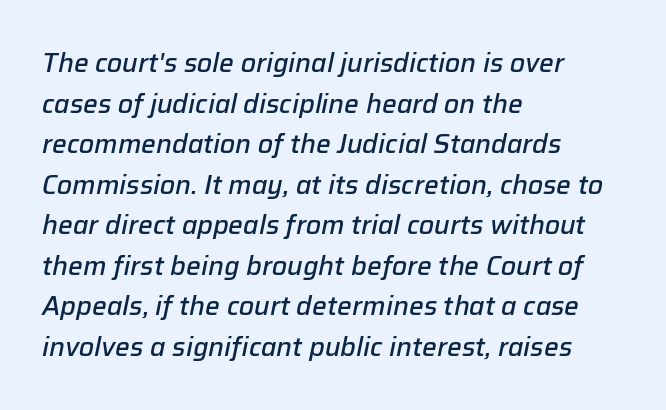
The image shows 26 px text type, italic (leaning right); set left-aligned, normal line spacing (1.56x), normal letter spacing, not underlined.
